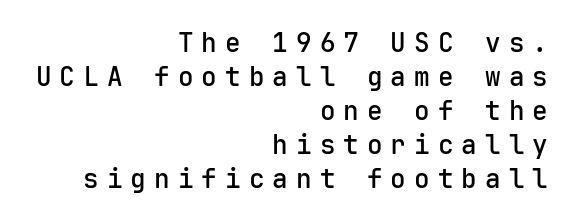
If you drew a ruler down the right edge, every line would touch it. Words appear elongated and porous because spacing is wide. Designer's note — italics off, roman on. Unmarked baselines from the first word to the last. Leading matches the norm, producing a regular column.
